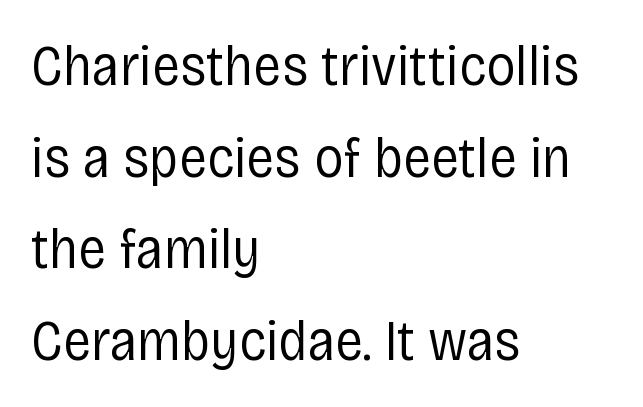
{"serif": "no", "italic": "no", "bold": "no", "weight": "regular", "width": "condensed", "stroke_contrast": "low", "x_height": "large", "monospaced": "no", "underline": "no", "align": "left", "line_spacing": "normal", "line_spacing_ratio": 1.58, "letter_spacing": "normal", "letter_spacing_em": 0.0, "glyph_px": 58}
